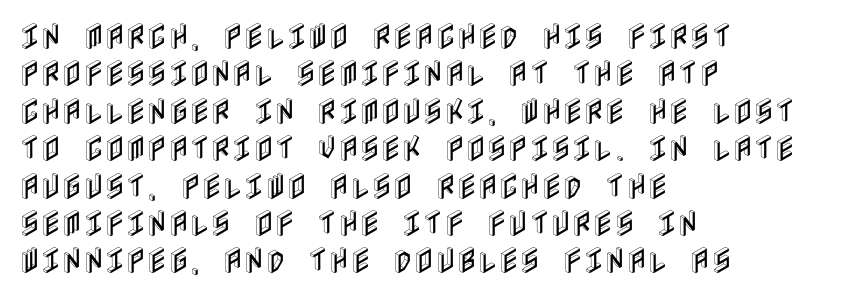
The image shows 29 px condensed type, upright; set left-aligned, normal line spacing (1.29x), normal letter spacing, not underlined; a large x-height.
